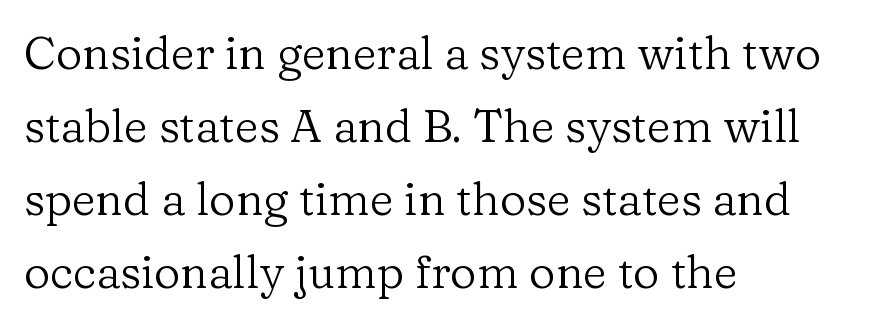
Q: Is the text bold? A: No.
Q: Is the text italic (slanted)? A: No, it is upright.
Q: Is the typeface a serif or a sans-serif typeface? A: Serif.
Q: Is the text underlined? A: No.
Q: How is the paragraph aligned? A: Left-aligned.
Q: Is the spacing between letters normal or unusually wide? A: Normal.
Q: Is the spacing between lines tight, normal or loose? A: Normal.
Q: Width (condensed, normal, or wide)? A: Normal.
Q: Stroke contrast? A: Low.
Q: x-height? A: Medium.
Q: Monospaced? A: No.
